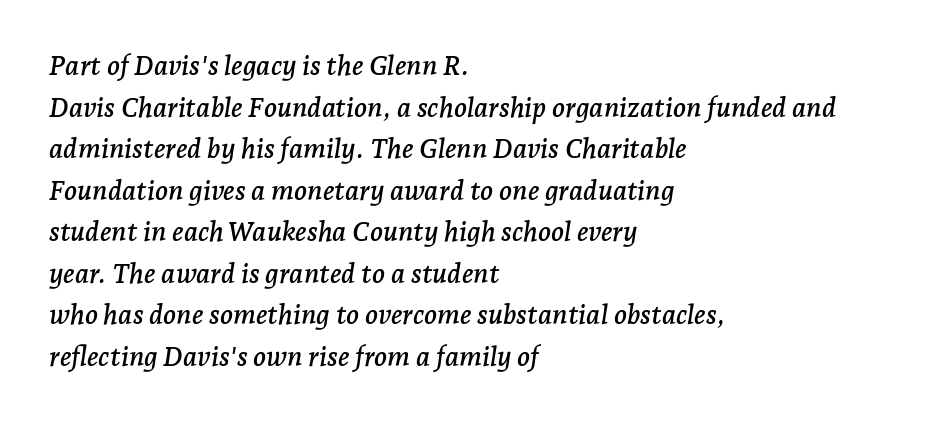
Successive baselines arrive at the customary interval. Is the block centered? No — it sits flush against the left margin. Would a proofreader flag this as italicized? Yes. Check the space under the baseline: it is left empty.
